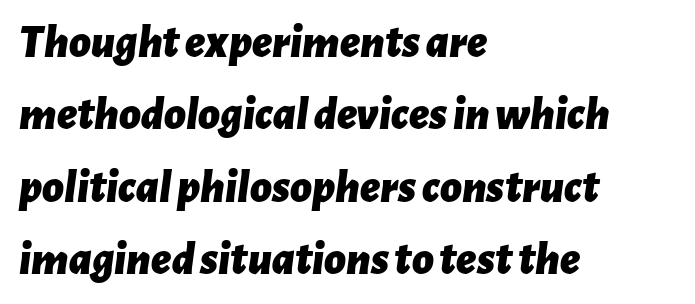
Q: Is the text bold? A: Yes.
Q: Is the text italic (slanted)? A: Yes, it leans right by about 7 degrees.
Q: Is the text underlined? A: No.
Q: How is the paragraph aligned? A: Left-aligned.
Q: Is the spacing between letters normal or unusually wide? A: Normal.
Q: Is the spacing between lines tight, normal or loose? A: Normal.
Q: Width (condensed, normal, or wide)? A: Normal.
Q: Stroke contrast? A: Low.
Q: x-height? A: Medium.
Q: Monospaced? A: No.
